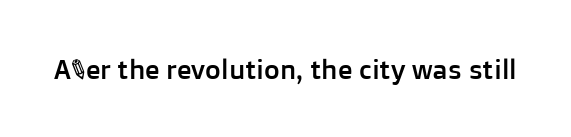
This rendering leaves character spacing at its baseline value. Has an underline been added? It has not. No italicization has been applied; the sample stays upright.
